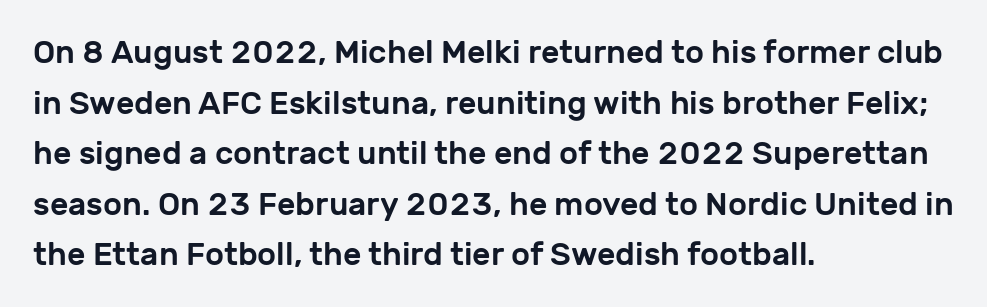
{"serif": "no", "italic": "no", "width": "normal", "stroke_contrast": "low", "x_height": "medium", "monospaced": "no", "underline": "no", "align": "left", "line_spacing": "normal", "line_spacing_ratio": 1.58, "letter_spacing": "normal", "letter_spacing_em": 0.0, "glyph_px": 32}
